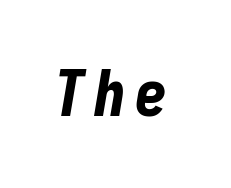
{"italic": "yes", "lean": "right", "slant_degrees": 9, "bold": "yes", "weight": "bold", "width": "condensed", "stroke_contrast": "low", "x_height": "medium", "monospaced": "yes", "underline": "no", "glyph_px": 65}
